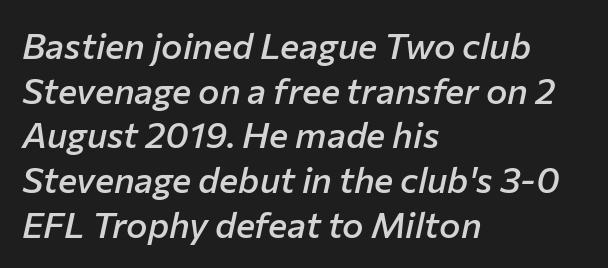
Q: Is the text bold? A: Semi-bold.
Q: Is the text italic (slanted)? A: Yes, it leans right by about 12 degrees.
Q: Is the text underlined? A: No.
Q: How is the paragraph aligned? A: Left-aligned.
Q: Is the spacing between letters normal or unusually wide? A: Normal.
Q: Width (condensed, normal, or wide)? A: Normal.
Q: Stroke contrast? A: Low.
Q: x-height? A: Medium.
Q: Monospaced? A: No.
